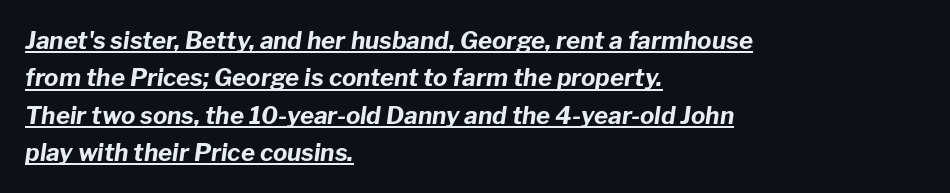
Left-aligned paragraph, ragged on the right. I'd describe the lettering as bold — thick and assertive. Does extra space separate the letters? No, they use regular spacing. Does the lettering tilt? It does — this is italic. This sample keeps an unexceptional amount of space between lines.
